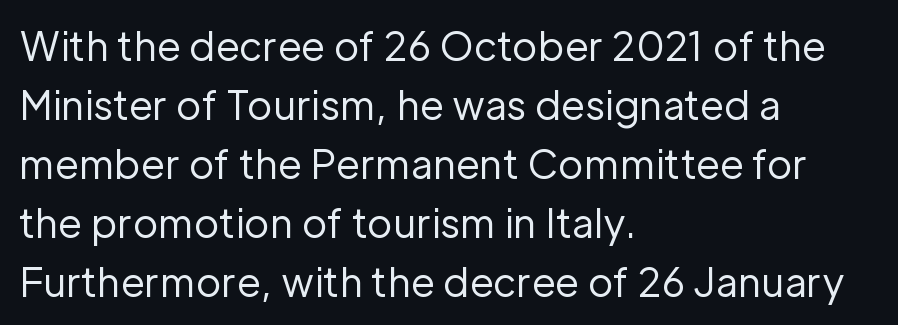
Q: Is the text bold? A: No.
Q: Is the text italic (slanted)? A: No, it is upright.
Q: Is the typeface a serif or a sans-serif typeface? A: Sans-serif.
Q: Is the text underlined? A: No.
Q: How is the paragraph aligned? A: Left-aligned.
Q: Is the spacing between letters normal or unusually wide? A: Normal.
Q: Is the spacing between lines tight, normal or loose? A: Normal.
Q: Width (condensed, normal, or wide)? A: Normal.
Q: Stroke contrast? A: Low.
Q: x-height? A: Medium.
Q: Monospaced? A: No.
